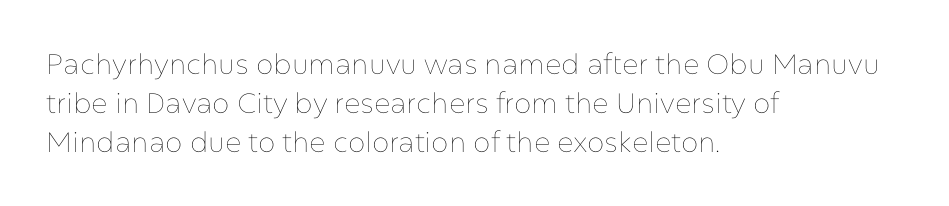
Q: Is the text bold? A: No.
Q: Is the text italic (slanted)? A: No, it is upright.
Q: Is the text underlined? A: No.
Q: How is the paragraph aligned? A: Left-aligned.
Q: Is the spacing between letters normal or unusually wide? A: Normal.
Q: Is the spacing between lines tight, normal or loose? A: Normal.
Q: Width (condensed, normal, or wide)? A: Normal.
Q: Stroke contrast? A: Low.
Q: x-height? A: Medium.
Q: Monospaced? A: No.
